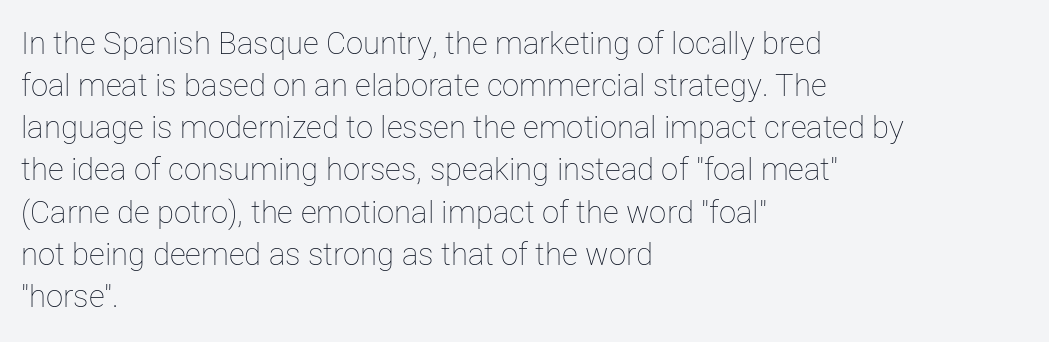
{"italic": "no", "bold": "no", "weight": "thin", "width": "normal", "stroke_contrast": "low", "x_height": "medium", "monospaced": "no", "underline": "no", "align": "left", "line_spacing": "normal", "line_spacing_ratio": 1.36, "letter_spacing": "normal", "letter_spacing_em": 0.0, "glyph_px": 31}
